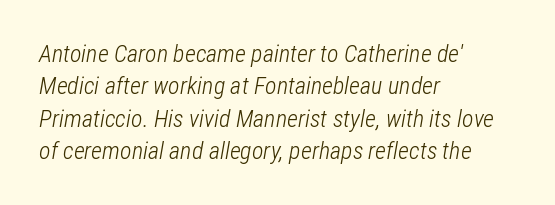
{"italic": "yes", "lean": "right", "slant_degrees": 12, "bold": "no", "underline": "no", "align": "left", "line_spacing": "normal", "line_spacing_ratio": 1.35, "letter_spacing": "normal", "letter_spacing_em": 0.0, "glyph_px": 24}
